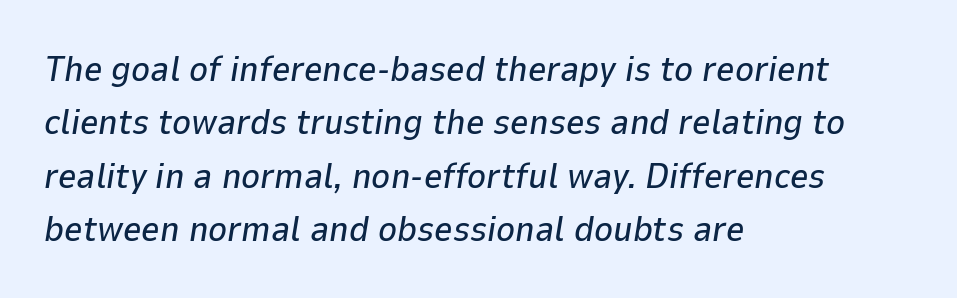
{"italic": "yes", "lean": "right", "slant_degrees": 9, "width": "normal", "stroke_contrast": "low", "x_height": "medium", "monospaced": "no", "underline": "no", "align": "left", "line_spacing": "normal", "line_spacing_ratio": 1.48, "letter_spacing": "normal", "letter_spacing_em": 0.0, "glyph_px": 36}
